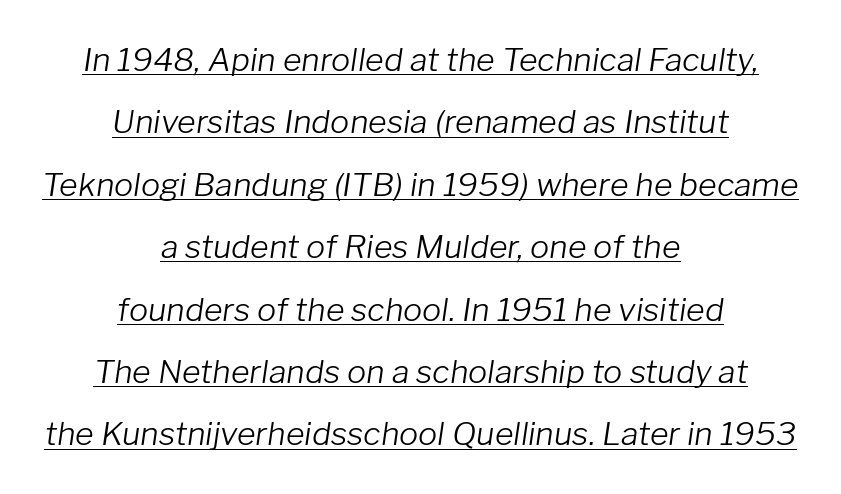
Q: Is the text bold? A: No.
Q: Is the text italic (slanted)? A: Yes, it leans right by about 8 degrees.
Q: Is the text underlined? A: Yes.
Q: How is the paragraph aligned? A: Centered.
Q: Is the spacing between letters normal or unusually wide? A: Normal.
Q: Is the spacing between lines tight, normal or loose? A: Loose.
Q: Width (condensed, normal, or wide)? A: Normal.
Q: Stroke contrast? A: Low.
Q: x-height? A: Medium.
Q: Monospaced? A: No.
